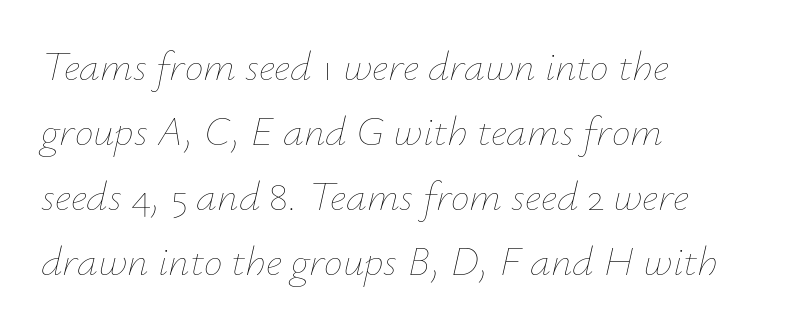
{"italic": "yes", "lean": "right", "slant_degrees": 12, "bold": "no", "weight": "thin", "width": "normal", "stroke_contrast": "low", "x_height": "small", "monospaced": "no", "underline": "no", "align": "left", "line_spacing": "normal", "line_spacing_ratio": 1.55, "letter_spacing": "normal", "letter_spacing_em": 0.0, "glyph_px": 42}
